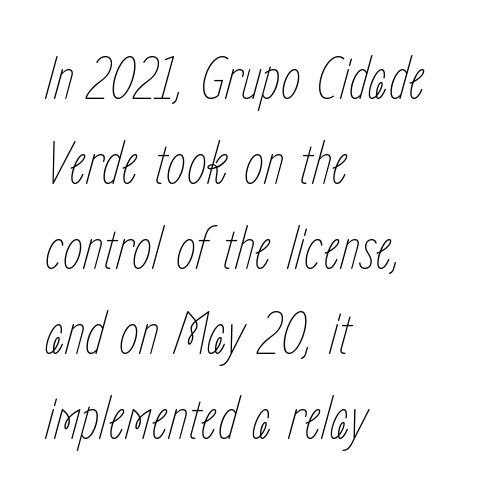
{"italic": "yes", "lean": "right", "slant_degrees": 15, "bold": "no", "weight": "thin", "width": "condensed", "stroke_contrast": "low", "x_height": "medium", "monospaced": "no", "underline": "no", "align": "left", "line_spacing": "normal", "line_spacing_ratio": 1.35, "letter_spacing": "normal", "letter_spacing_em": 0.0, "glyph_px": 63}
